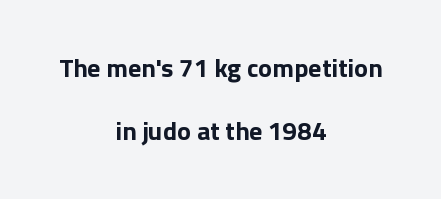
Characters remain perfectly vertical along every line. The glyphs are unaccompanied by any horizontal stroke below them. Strokes here are thick enough to call this a true bold. Notice the wide empty band between every row — that's loose leading.
